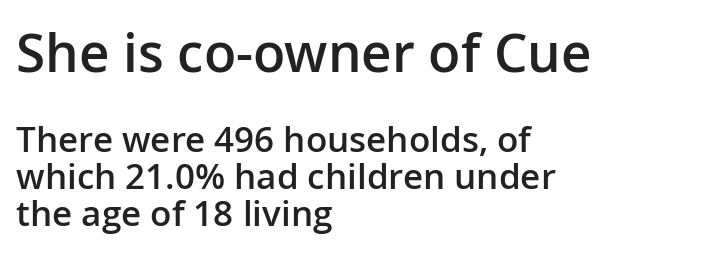
{"serif": "no", "italic": "no", "bold": "semi", "weight": "semibold", "width": "normal", "stroke_contrast": "low", "x_height": "medium", "monospaced": "no", "underline": "no", "align": "left", "line_spacing": "tight", "line_spacing_ratio": 1.06, "letter_spacing": "normal", "letter_spacing_em": 0.0, "larger_block": "first", "size_ratio": 1.51, "glyph_px": 53}
